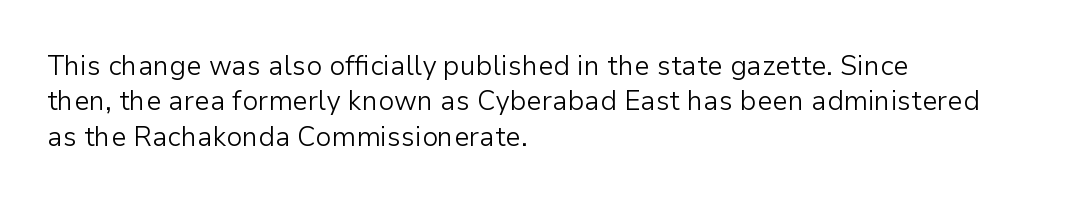
The image shows 27 px text type, upright; set left-aligned, normal line spacing (1.31x), normal letter spacing, not underlined.
